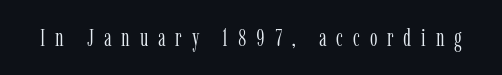
Q: Is the text bold? A: No.
Q: Is the text italic (slanted)? A: No, it is upright.
Q: Is the text underlined? A: No.
Q: Is the spacing between letters normal or unusually wide? A: Unusually wide.
